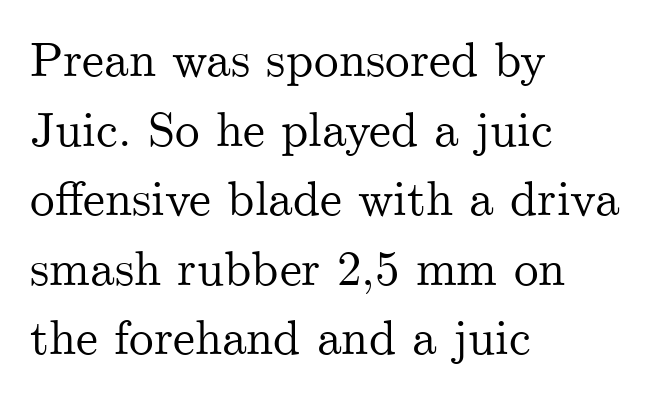
Words appear dense and cohesive because spacing is normal. Leftover space on each line is placed entirely after the last word. Descenders hang freely into open space. These lines are rendered in a variable-pitch font.
